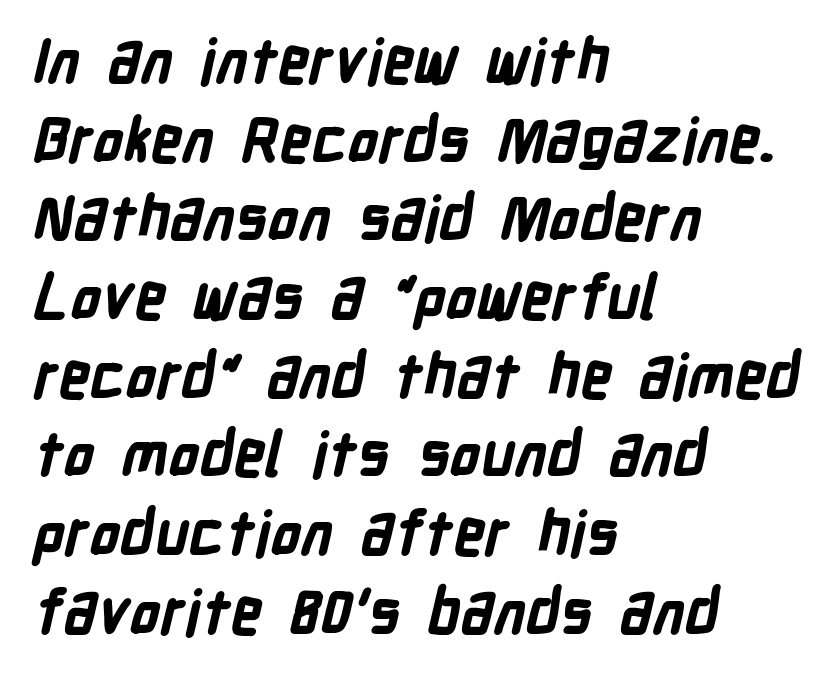
{"serif": "no", "bold": "yes", "weight": "bold", "width": "condensed", "stroke_contrast": "low", "x_height": "medium", "monospaced": "no", "underline": "no", "align": "left", "line_spacing": "normal", "line_spacing_ratio": 1.29, "letter_spacing": "normal", "letter_spacing_em": 0.0, "glyph_px": 61}
